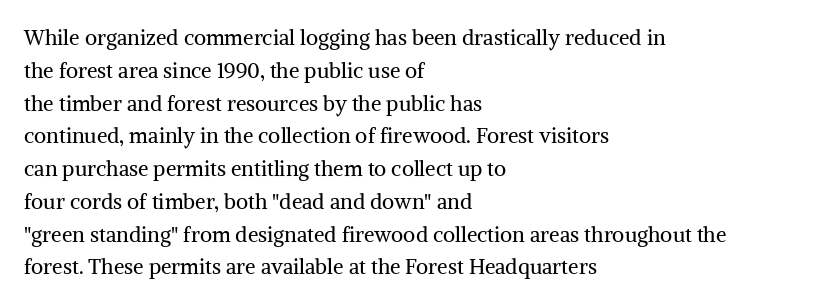
Upright lettering throughout. The rows are spaced the way most documents space them. These lines stack with their left ends in a neat column. The space beneath each line is pristine and unruled. This sample uses plain, unmodified letter spacing. Stem width sits at or under what a default text font uses.
